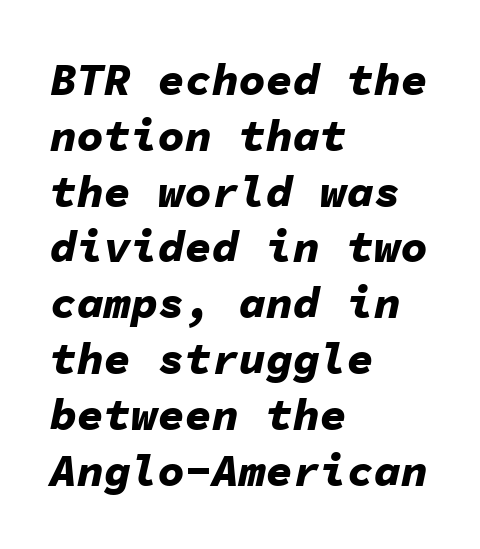
{"italic": "yes", "lean": "right", "slant_degrees": 11, "bold": "yes", "weight": "bold", "width": "normal", "stroke_contrast": "low", "x_height": "medium", "monospaced": "yes", "underline": "no", "align": "left", "line_spacing_ratio": 1.24, "letter_spacing": "normal", "letter_spacing_em": 0.0, "glyph_px": 45}
